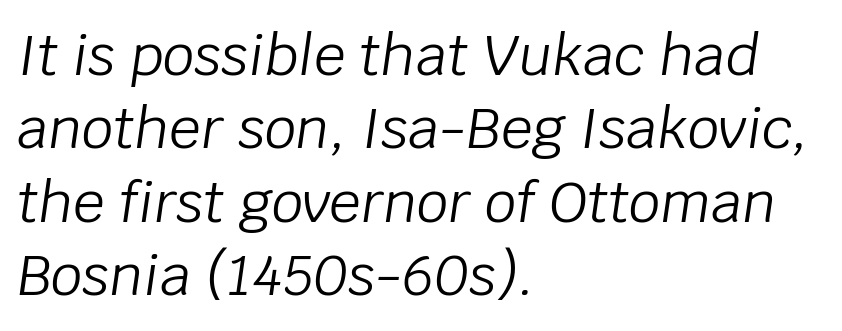
The image shows 56 px light type, italic (leaning right); set left-aligned, normal line spacing (1.31x), normal letter spacing, not underlined; low stroke contrast and a large x-height.
